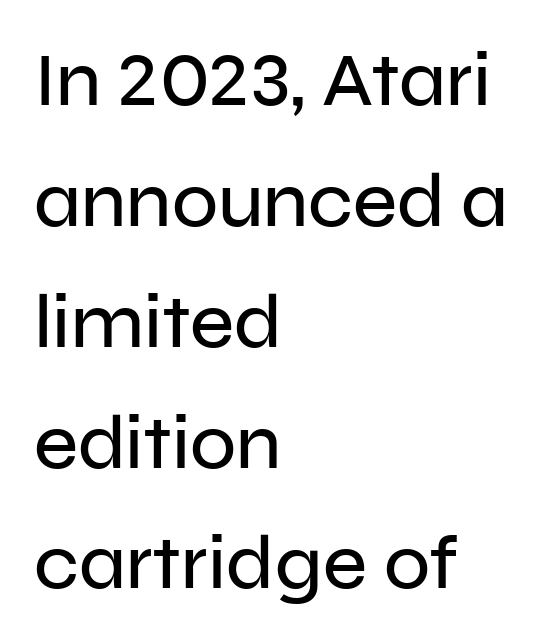
The image shows 76 px sans-serif type, upright; set left-aligned, normal line spacing (1.59x), normal letter spacing, not underlined; low stroke contrast and a medium x-height.
